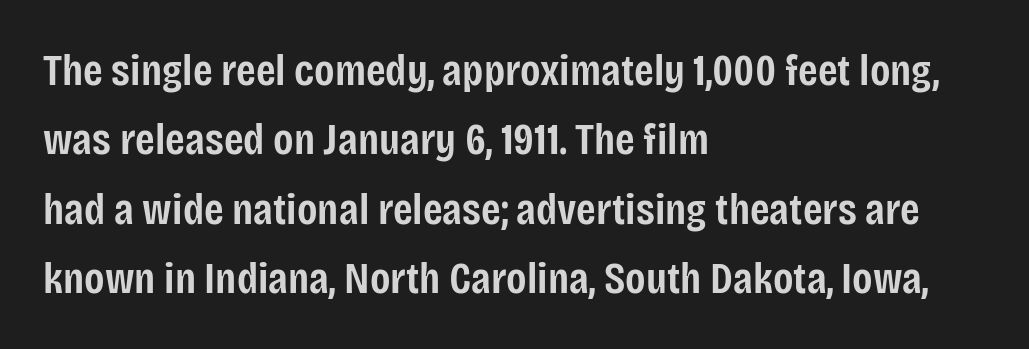
Q: Is the text bold? A: Semi-bold.
Q: Is the text italic (slanted)? A: No, it is upright.
Q: Is the typeface a serif or a sans-serif typeface? A: Sans-serif.
Q: Is the text underlined? A: No.
Q: How is the paragraph aligned? A: Left-aligned.
Q: Is the spacing between letters normal or unusually wide? A: Normal.
Q: Is the spacing between lines tight, normal or loose? A: Normal.
Q: Width (condensed, normal, or wide)? A: Condensed.
Q: Stroke contrast? A: Low.
Q: x-height? A: Large.
Q: Monospaced? A: No.
